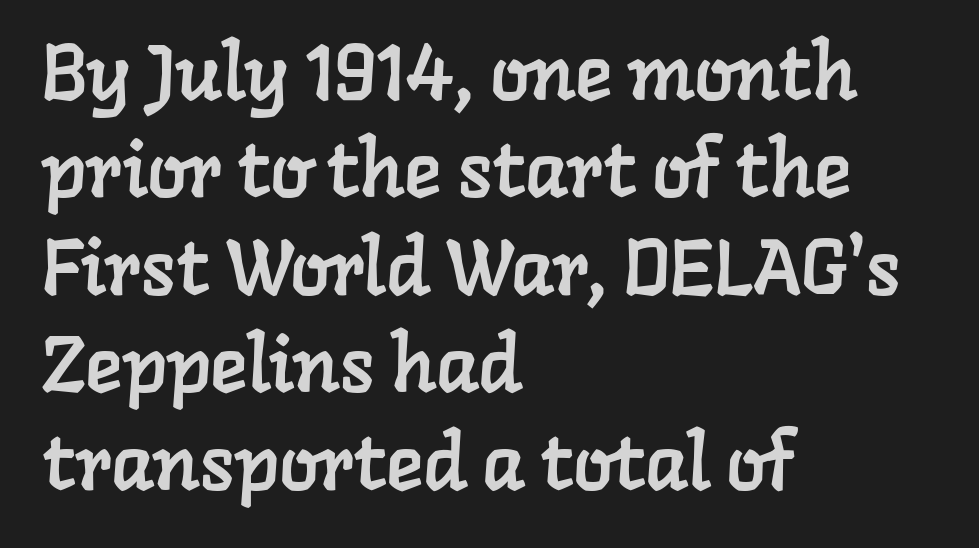
{"serif": "yes", "width": "normal", "stroke_contrast": "low", "x_height": "medium", "monospaced": "no", "underline": "no", "align": "left", "line_spacing": "normal", "line_spacing_ratio": 1.25, "letter_spacing": "normal", "letter_spacing_em": 0.0, "glyph_px": 78}
